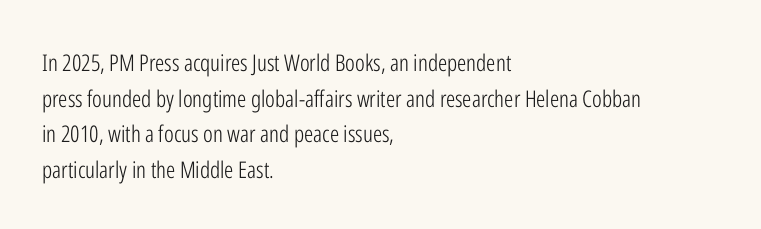
Baseline-to-baseline distance is the conventional proportion of letter height. The passage is arranged the way most books set body copy — flush left. The glyphs are unaccompanied by any horizontal stroke below them. The gaps between neighbouring characters are ordinary and unremarkable.
